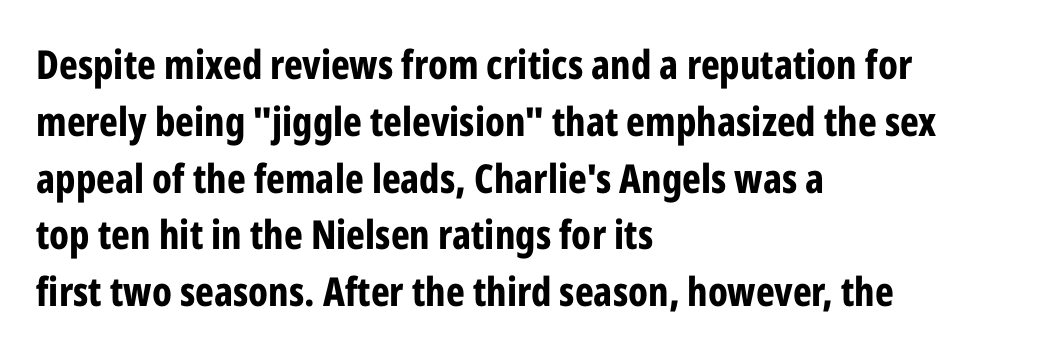
Q: Is the text bold? A: Yes.
Q: Is the text italic (slanted)? A: No, it is upright.
Q: Is the typeface a serif or a sans-serif typeface? A: Sans-serif.
Q: Is the text underlined? A: No.
Q: How is the paragraph aligned? A: Left-aligned.
Q: Is the spacing between letters normal or unusually wide? A: Normal.
Q: Is the spacing between lines tight, normal or loose? A: Normal.
Q: Width (condensed, normal, or wide)? A: Condensed.
Q: Stroke contrast? A: Low.
Q: x-height? A: Medium.
Q: Monospaced? A: No.
